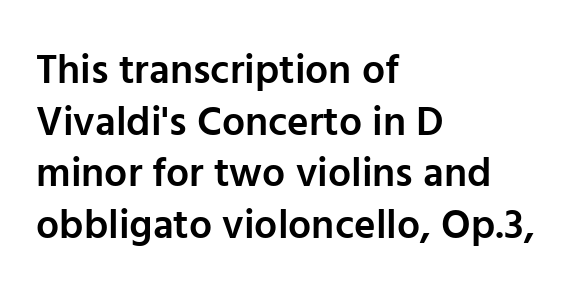
{"serif": "no", "italic": "no", "bold": "semi", "weight": "semibold", "width": "normal", "stroke_contrast": "low", "x_height": "medium", "monospaced": "no", "underline": "no", "align": "left", "line_spacing": "normal", "line_spacing_ratio": 1.26, "letter_spacing": "normal", "letter_spacing_em": 0.0, "glyph_px": 41}
